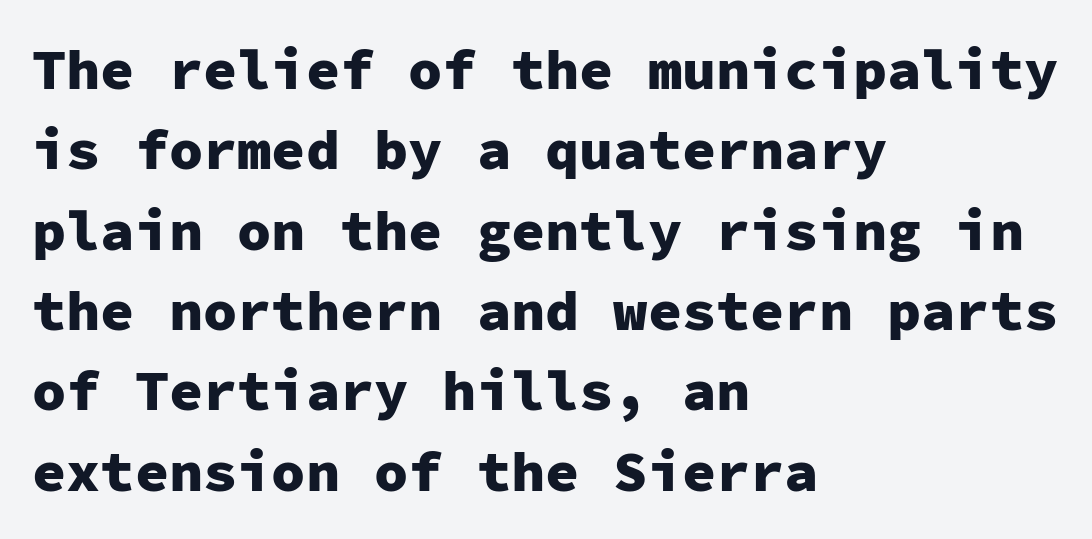
The image shows 57 px heavy sans-serif type, upright, monospaced; set left-aligned, normal line spacing (1.41x), normal letter spacing, not underlined; low stroke contrast and a medium x-height.
